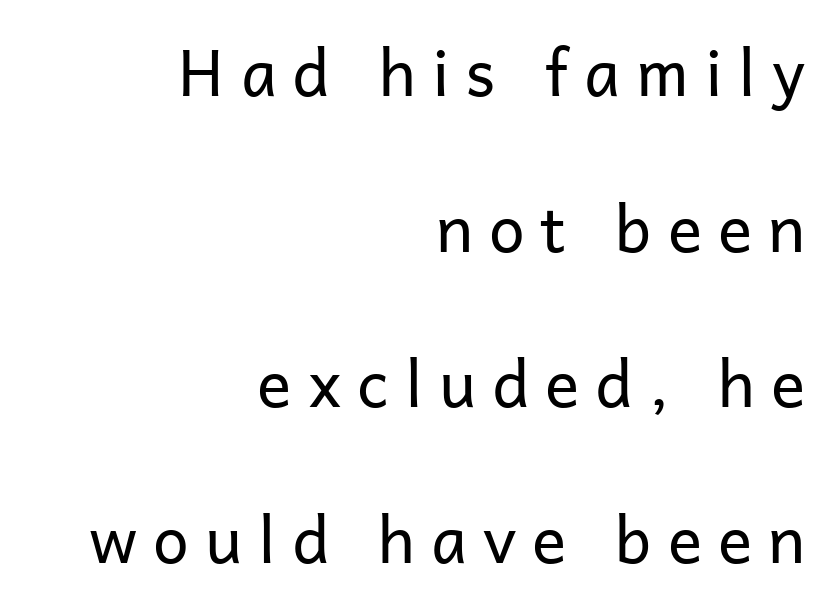
Note the varied advance widths — an 'i' is clearly narrower than an 'm'. Notice how the passage keeps a crisp vertical edge on the right only. Posture: vertical. Summary of vertical rhythm: relaxed, with wide interline spacing. You can tell from the bare stems that sans-serif type was used. A clean baseline with only descenders dipping below it.
